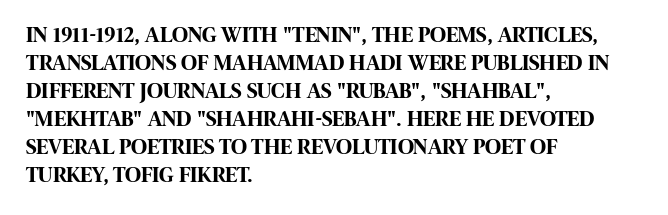
The axis of the letterforms is exactly vertical. Leftover space on each line is placed entirely after the last word. Each row of text sits above clean, open space. Students, note that the glyphs here touch the page at normal intervals.
